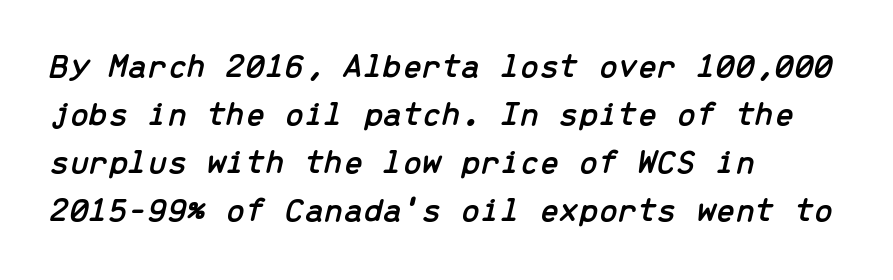
{"italic": "yes", "lean": "right", "slant_degrees": 13, "width": "normal", "stroke_contrast": "low", "x_height": "medium", "monospaced": "yes", "underline": "no", "align": "left", "line_spacing": "normal", "line_spacing_ratio": 1.37, "letter_spacing": "normal", "letter_spacing_em": 0.0, "glyph_px": 35}
